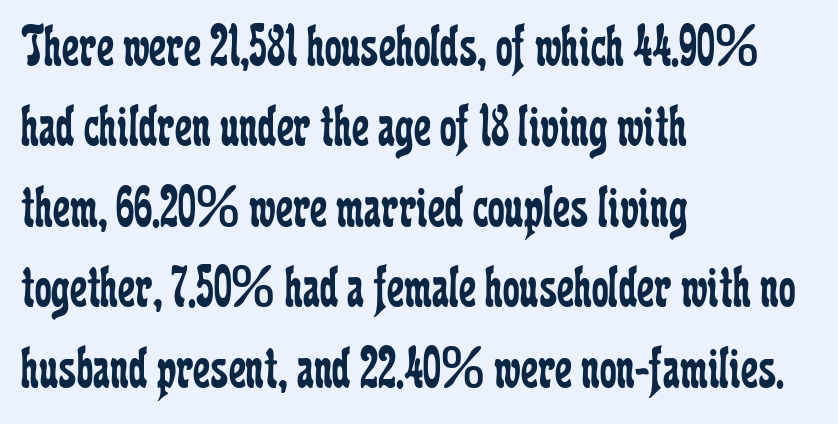
{"serif": "yes", "italic": "no", "bold": "no", "weight": "regular", "width": "condensed", "stroke_contrast": "low", "x_height": "medium", "monospaced": "no", "underline": "no", "align": "left", "line_spacing": "normal", "line_spacing_ratio": 1.34, "letter_spacing": "normal", "letter_spacing_em": 0.0, "glyph_px": 60}
